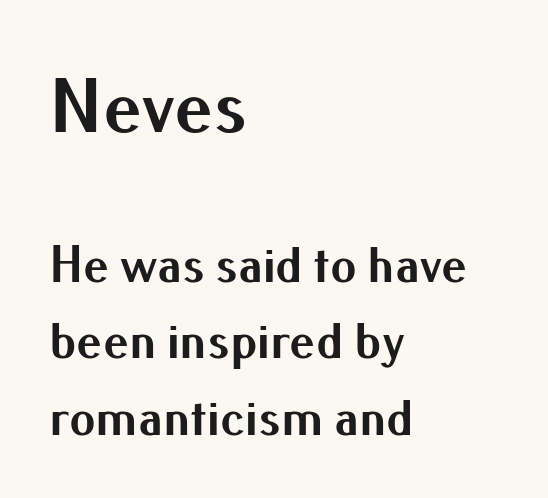
{"serif": "no", "italic": "no", "bold": "yes", "weight": "bold", "width": "normal", "stroke_contrast": "medium", "x_height": "small", "monospaced": "no", "underline": "no", "align": "left", "line_spacing": "normal", "line_spacing_ratio": 1.47, "letter_spacing": "normal", "letter_spacing_em": 0.0, "larger_block": "first", "size_ratio": 1.5, "glyph_px": 78}
